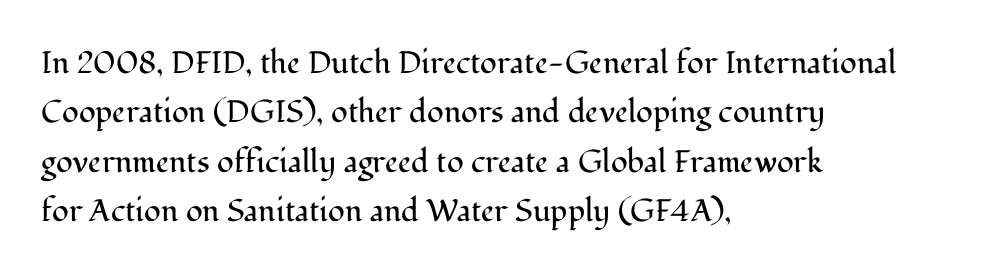
{"serif": "yes", "italic": "no", "bold": "no", "weight": "regular", "width": "normal", "stroke_contrast": "medium", "x_height": "medium", "monospaced": "no", "underline": "no", "align": "left", "line_spacing": "normal", "line_spacing_ratio": 1.59, "letter_spacing": "normal", "letter_spacing_em": 0.0, "glyph_px": 31}
